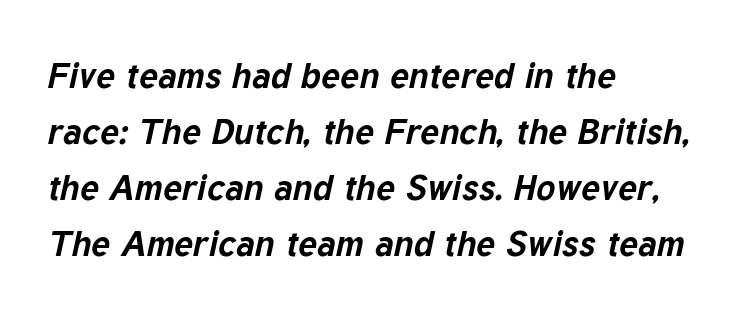
Q: Is the text bold? A: Yes.
Q: Is the text italic (slanted)? A: Yes, it leans right by about 12 degrees.
Q: Is the text underlined? A: No.
Q: How is the paragraph aligned? A: Left-aligned.
Q: Is the spacing between letters normal or unusually wide? A: Normal.
Q: Is the spacing between lines tight, normal or loose? A: Normal.
Q: Width (condensed, normal, or wide)? A: Normal.
Q: Stroke contrast? A: Low.
Q: x-height? A: Medium.
Q: Monospaced? A: No.
